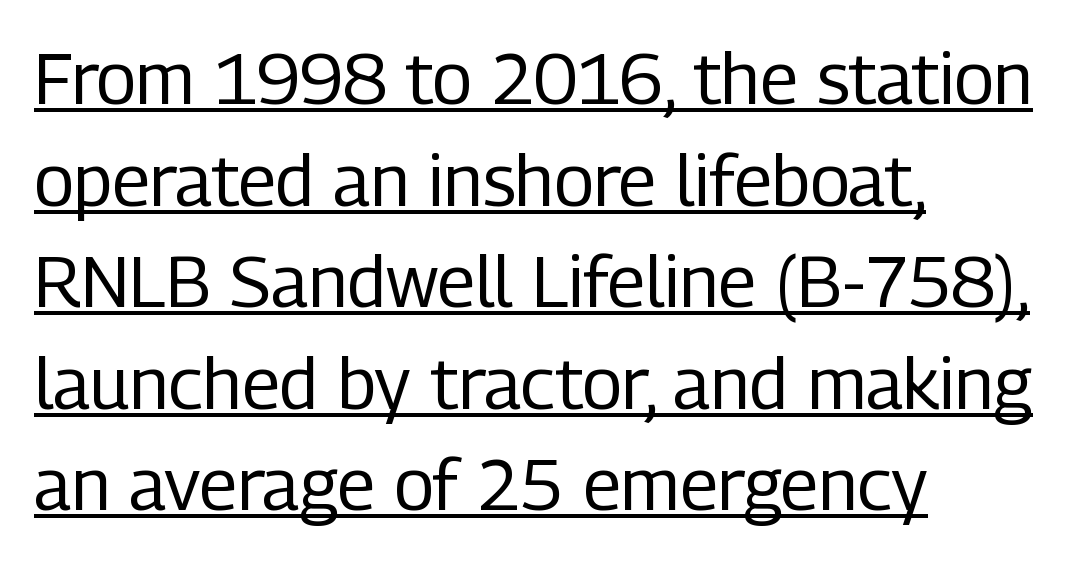
The image shows 72 px regular-weight, condensed sans-serif type, upright; set left-aligned, normal line spacing (1.41x), normal letter spacing, underlined; low stroke contrast and a medium x-height.
